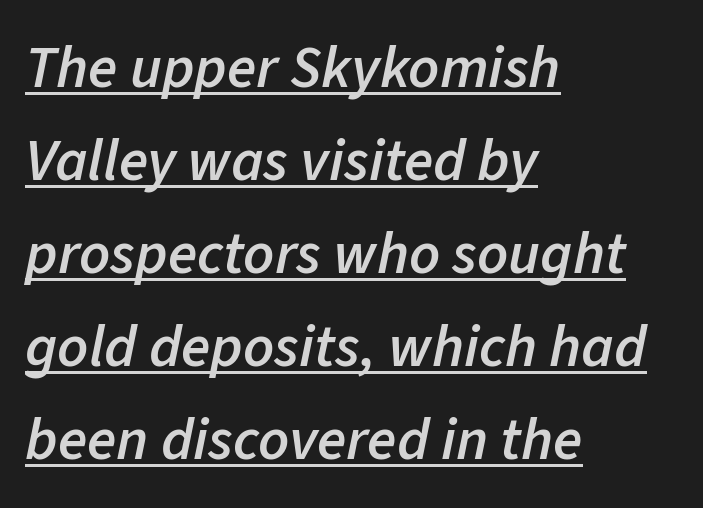
Q: Is the text bold? A: Semi-bold.
Q: Is the text italic (slanted)? A: Yes, it leans right by about 11 degrees.
Q: Is the text underlined? A: Yes.
Q: How is the paragraph aligned? A: Left-aligned.
Q: Is the spacing between letters normal or unusually wide? A: Normal.
Q: Is the spacing between lines tight, normal or loose? A: Normal.
Q: Width (condensed, normal, or wide)? A: Normal.
Q: Stroke contrast? A: Low.
Q: x-height? A: Medium.
Q: Monospaced? A: No.
